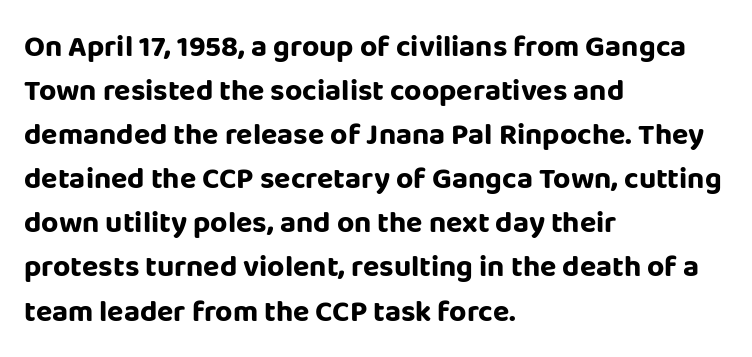
{"serif": "no", "italic": "no", "bold": "yes", "weight": "bold", "width": "normal", "stroke_contrast": "low", "x_height": "large", "monospaced": "no", "underline": "no", "align": "left", "line_spacing": "normal", "line_spacing_ratio": 1.47, "letter_spacing": "normal", "letter_spacing_em": 0.0, "glyph_px": 30}
